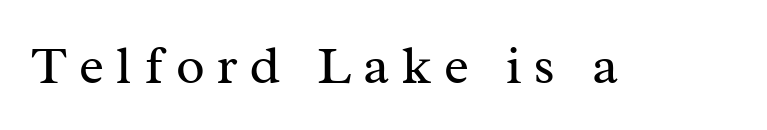
This sample uses an upright cut, with every glyph sitting square on the baseline. Check the space under the baseline: it is left empty. Do the characters align in a grid? No, the font is proportional. The passage shown is typeset with a serif family.
